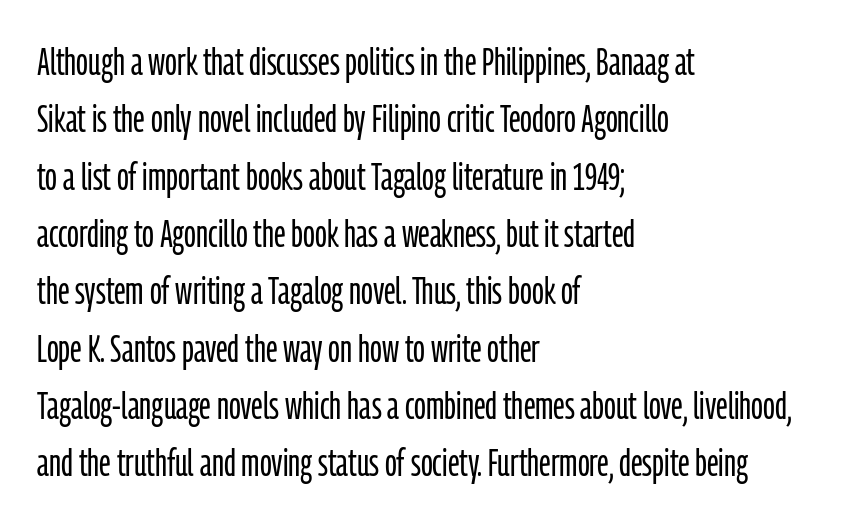
The image shows 39 px light, condensed sans-serif type, upright; set left-aligned, normal line spacing (1.47x), normal letter spacing, not underlined; low stroke contrast and a medium x-height.
